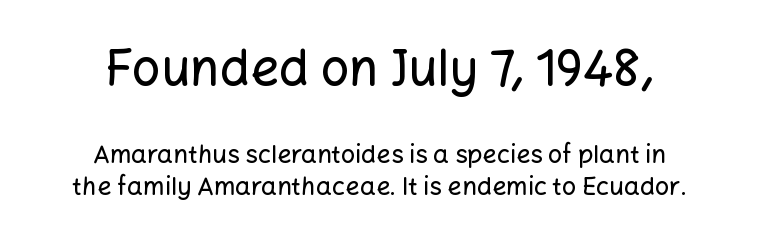
Normally led — the rows are evenly, conventionally spaced. Underline: absent. Compare the two chunks: the upper has the greater cap height. Does the lettering tilt? It doesn't — this is upright.
